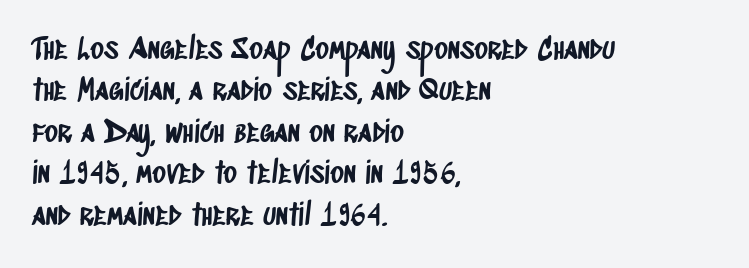
Q: Is the typeface a serif or a sans-serif typeface? A: Sans-serif.
Q: Is the text underlined? A: No.
Q: How is the paragraph aligned? A: Left-aligned.
Q: Is the spacing between letters normal or unusually wide? A: Normal.
Q: Is the spacing between lines tight, normal or loose? A: Normal.
Q: Width (condensed, normal, or wide)? A: Condensed.
Q: Stroke contrast? A: Low.
Q: x-height? A: Large.
Q: Monospaced? A: No.
